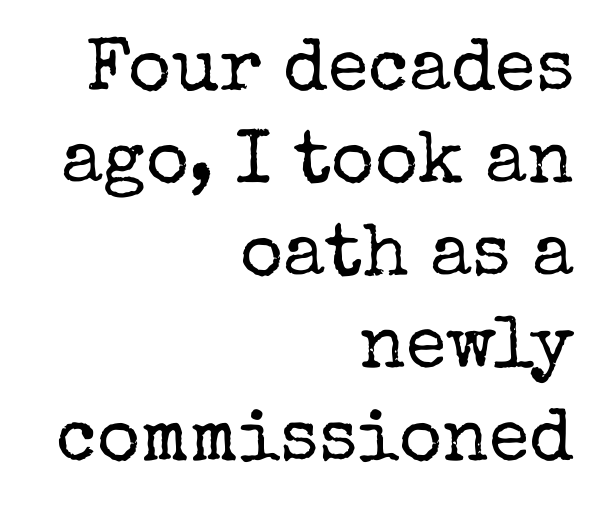
{"serif": "yes", "italic": "no", "bold": "no", "weight": "regular", "width": "normal", "stroke_contrast": "low", "x_height": "medium", "monospaced": "no", "underline": "no", "align": "right", "line_spacing": "normal", "line_spacing_ratio": 1.25, "letter_spacing": "normal", "letter_spacing_em": 0.0, "glyph_px": 74}
